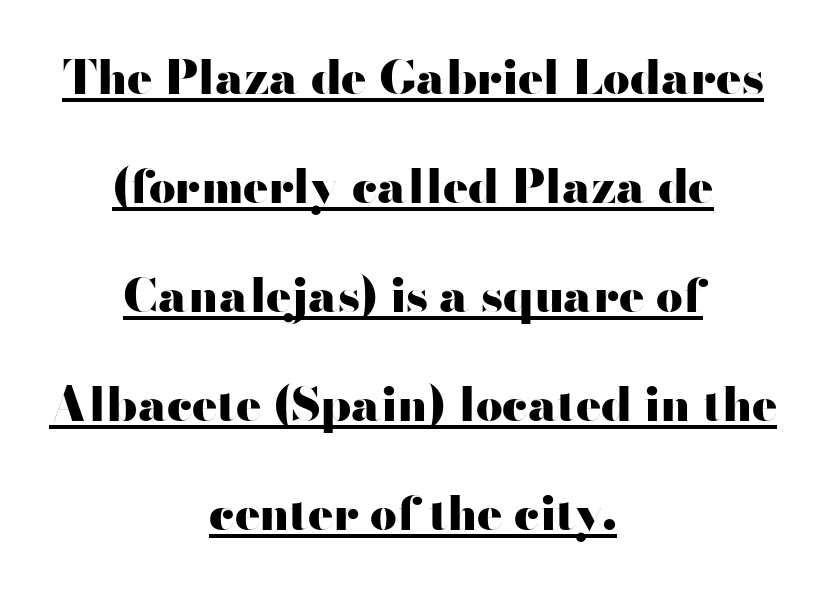
Q: Is the text bold? A: Yes.
Q: Is the text italic (slanted)? A: No, it is upright.
Q: Is the typeface a serif or a sans-serif typeface? A: Sans-serif.
Q: Is the text underlined? A: Yes.
Q: How is the paragraph aligned? A: Centered.
Q: Is the spacing between letters normal or unusually wide? A: Normal.
Q: Is the spacing between lines tight, normal or loose? A: Loose.
Q: Width (condensed, normal, or wide)? A: Wide.
Q: Stroke contrast? A: High.
Q: x-height? A: Small.
Q: Monospaced? A: No.
